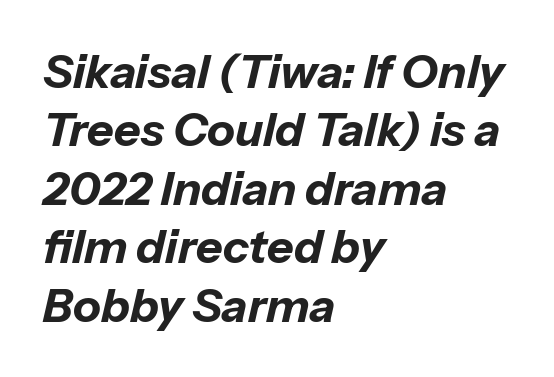
The glyphs look as if they've been sheared to an angle. Interline gaps are of average width in this sample. Is the type bold? Yes — the strokes are clearly thick and heavy. This sample has the flowing, uneven cadence of proportional lettering. Line beginnings align vertically; line endings do not.
